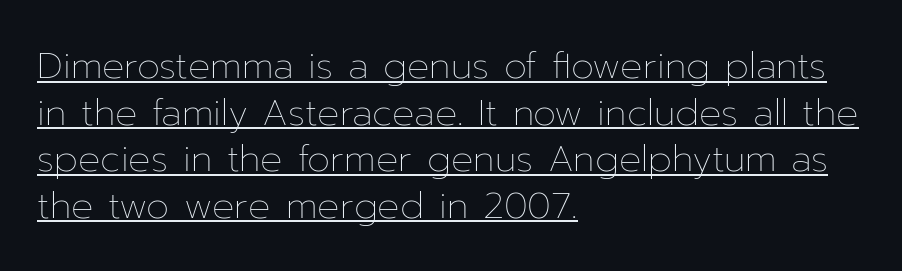
{"italic": "no", "bold": "no", "weight": "thin", "width": "normal", "stroke_contrast": "low", "x_height": "medium", "monospaced": "no", "underline": "yes", "align": "left", "line_spacing": "normal", "line_spacing_ratio": 1.26, "letter_spacing": "normal", "letter_spacing_em": 0.0, "glyph_px": 37}
